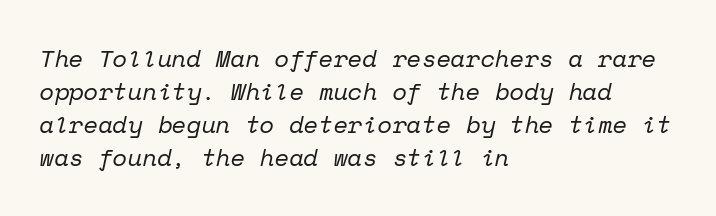
The image shows 24 px text type, italic (leaning right); set left-aligned, normal line spacing (1.38x), normal letter spacing, not underlined.
